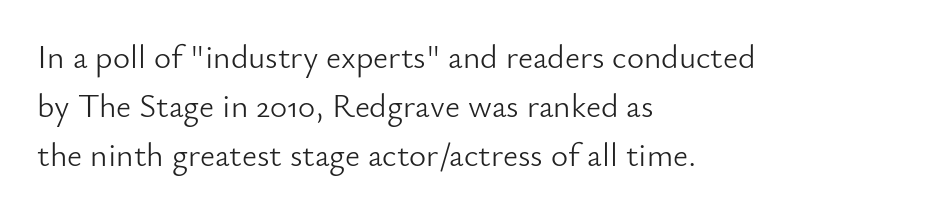
Regarding serifs, this sample does without them. The letters stand straight up with perfectly vertical stems. The horizontal fit of the characters is conventional and even. Type without underlining. The letters advance in unequal steps, a hallmark of proportional type. The typeface has the unassuming heft of standard copy or less.
